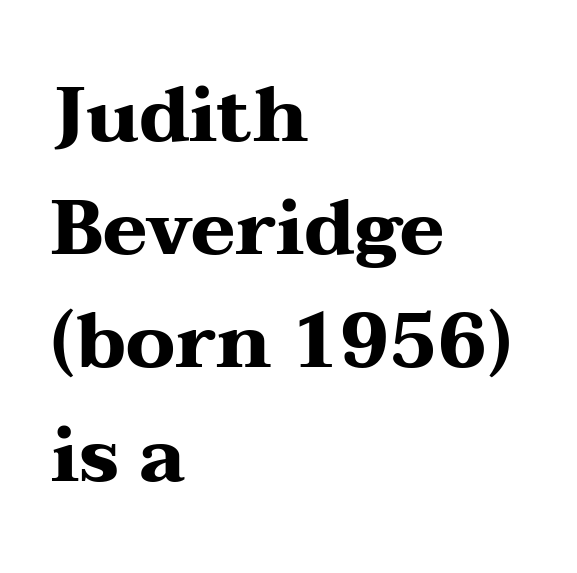
The image shows 76 px heavy, wide serif type, upright; set left-aligned, normal line spacing (1.49x), normal letter spacing, not underlined; medium stroke contrast and a medium x-height.
